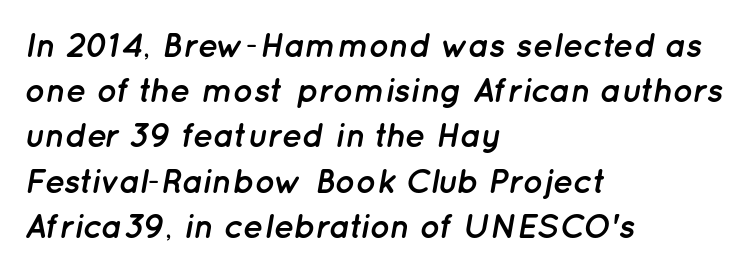
The image shows 34 px semibold type, italic (leaning right); set left-aligned, normal line spacing (1.33x), normal letter spacing, not underlined; low stroke contrast and a medium x-height.
